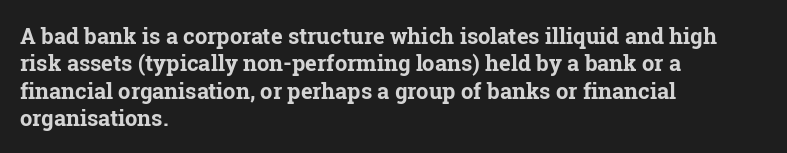
Only glyphs here, with clear space below each row. The type sits square on the baseline with zero lean. Short note: letters normally spaced. Summary of vertical rhythm: regular, with standard interline spacing. Thick stems and heavy bowls — unmistakably bold. Short and long lines alike share a common starting point at left.
